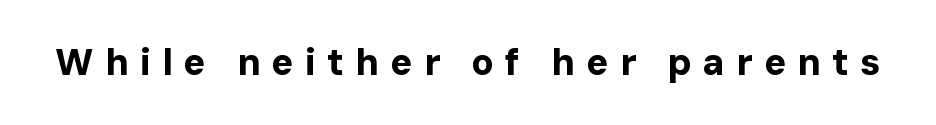
{"serif": "no", "italic": "no", "bold": "yes", "weight": "bold", "width": "normal", "stroke_contrast": "low", "x_height": "medium", "monospaced": "no", "underline": "no", "letter_spacing": "wide", "letter_spacing_em": 0.3, "glyph_px": 37}
